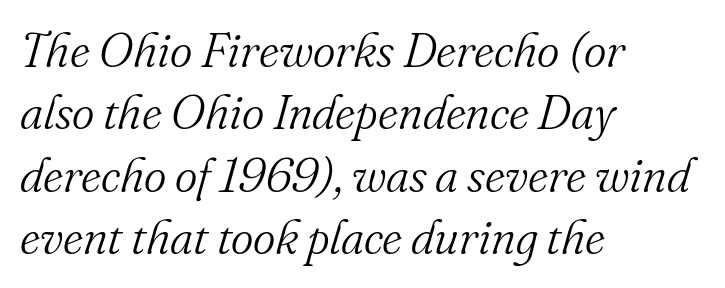
Q: Is the text bold? A: No.
Q: Is the text italic (slanted)? A: Yes, it leans right by about 16 degrees.
Q: Is the typeface a serif or a sans-serif typeface? A: Serif.
Q: Is the text underlined? A: No.
Q: How is the paragraph aligned? A: Left-aligned.
Q: Is the spacing between letters normal or unusually wide? A: Normal.
Q: Is the spacing between lines tight, normal or loose? A: Normal.
Q: Width (condensed, normal, or wide)? A: Normal.
Q: Stroke contrast? A: Medium.
Q: x-height? A: Small.
Q: Monospaced? A: No.
